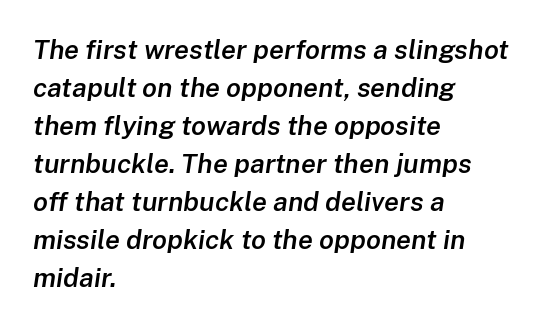
Q: Is the text bold? A: Semi-bold.
Q: Is the text italic (slanted)? A: Yes, it leans right by about 8 degrees.
Q: Is the text underlined? A: No.
Q: How is the paragraph aligned? A: Left-aligned.
Q: Is the spacing between letters normal or unusually wide? A: Normal.
Q: Is the spacing between lines tight, normal or loose? A: Normal.
